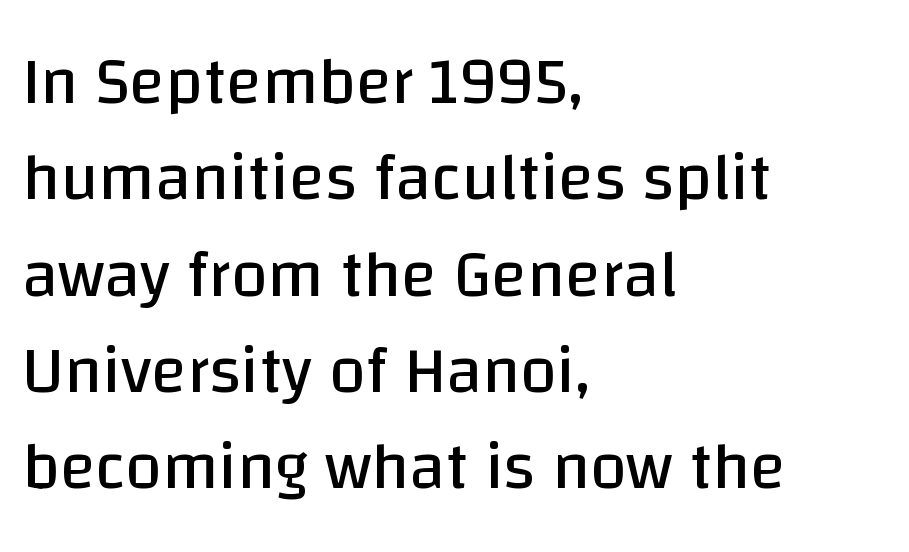
{"serif": "no", "italic": "no", "bold": "no", "weight": "regular", "width": "normal", "stroke_contrast": "low", "x_height": "large", "monospaced": "no", "underline": "no", "align": "left", "line_spacing": "normal", "line_spacing_ratio": 1.46, "letter_spacing": "normal", "letter_spacing_em": 0.0, "glyph_px": 66}
